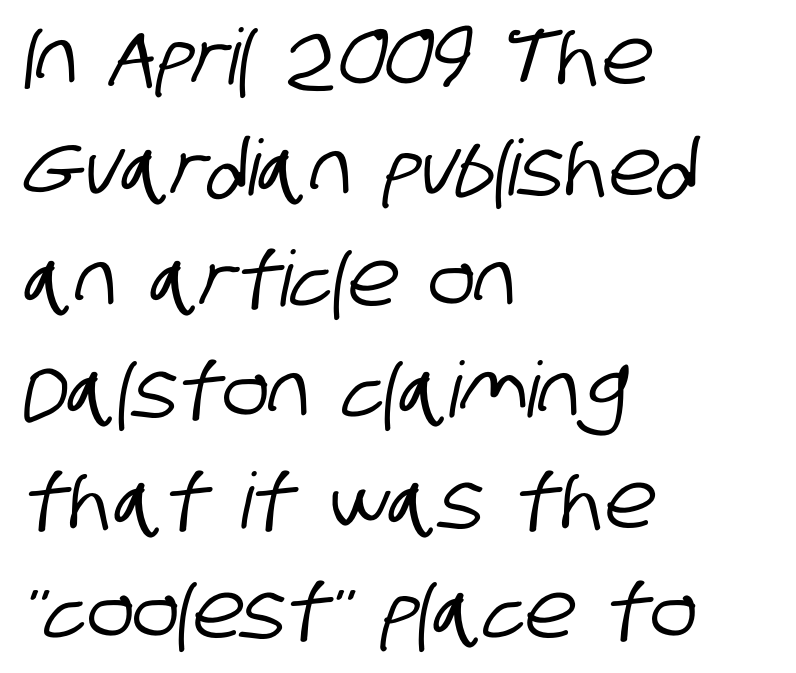
{"serif": "no", "width": "condensed", "stroke_contrast": "low", "x_height": "large", "monospaced": "no", "underline": "no", "align": "left", "line_spacing": "normal", "line_spacing_ratio": 1.44, "letter_spacing": "normal", "letter_spacing_em": 0.0, "glyph_px": 77}
